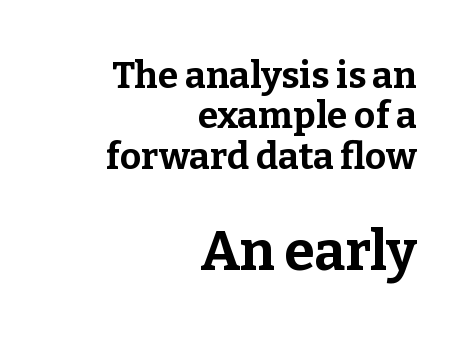
Chunky letters — that's bold for sure. Default kerning and tracking; the words read as compact shapes. A clean baseline with only descenders dipping below it. One-word summary of the alignment: right. Do the letters lean? They stand straight.
